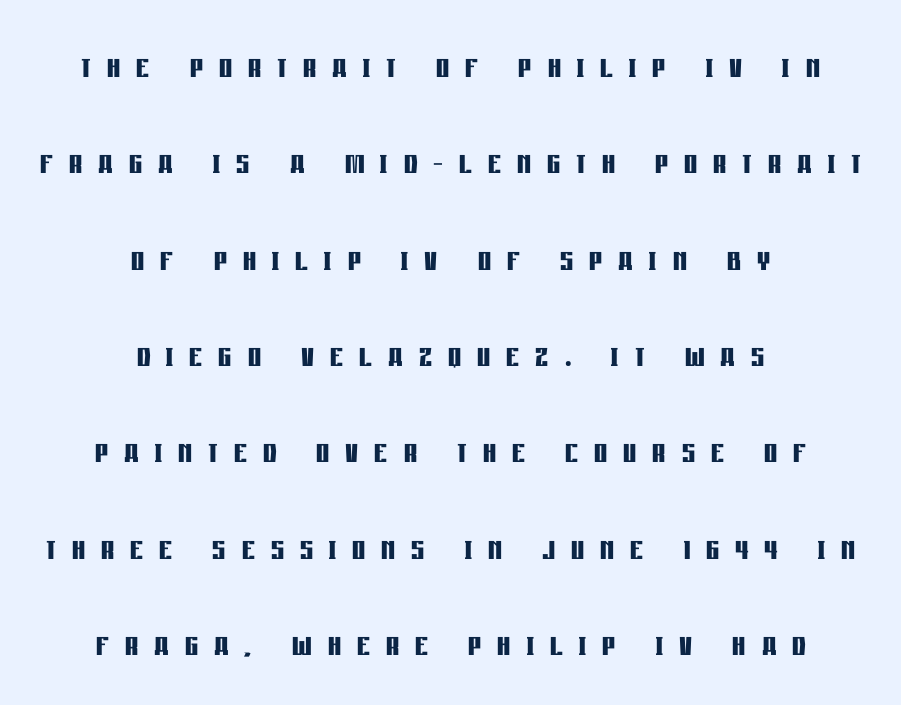
Honestly, there is no underline to notice here at all. The block of text is sparse from top to bottom, with ample space between rows. Quick note: not italic, upright. The letterforms stand isolated, each surrounded by extra space.
